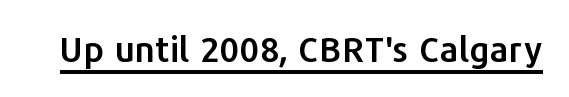
Examine the stroke ends and you'll find no serifs. Notice how the stems are strictly vertical — no italics here. You could not count columns in this text — the font is proportionally spaced. Observe the ordinary spacing: letters are neighbours, not strangers. The specimen includes a rule beneath the text block's lines.
